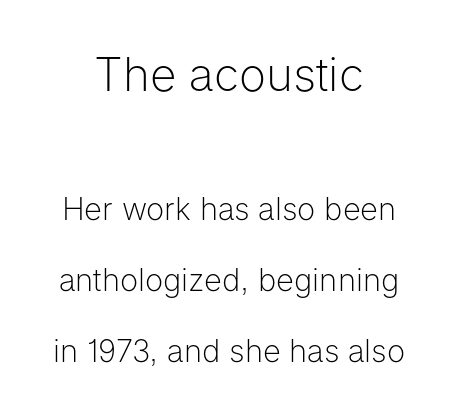
The image shows 46 px light sans-serif type, upright; set centered, loose line spacing (2.3x), normal letter spacing, not underlined; the first (top) block is 1.48x larger; low stroke contrast and a medium x-height.
